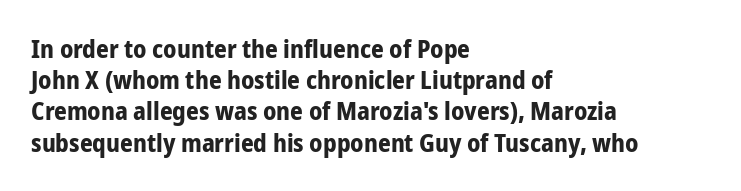
The image shows 25 px bold type, upright; set left-aligned, normal line spacing (1.25x), normal letter spacing, not underlined.
